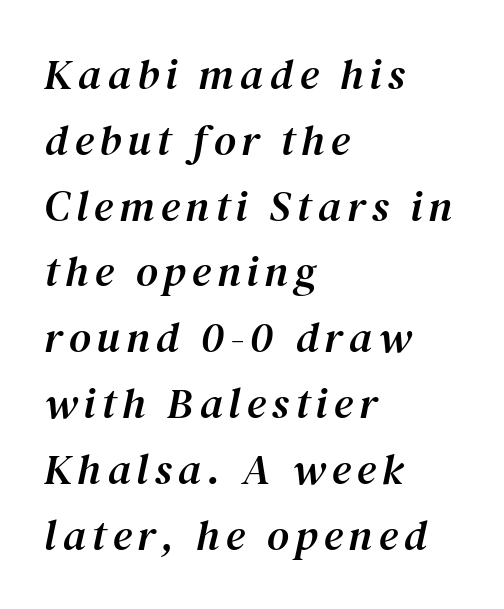
Are there feet on the stems? There are — it's a serif. The gap between lines stays unmarked. The text block is weighted toward the left margin, trailing off unevenly rightward. This is oblique type, the kind used for emphasis or titles. The leading is moderate, giving the passage an even texture.
